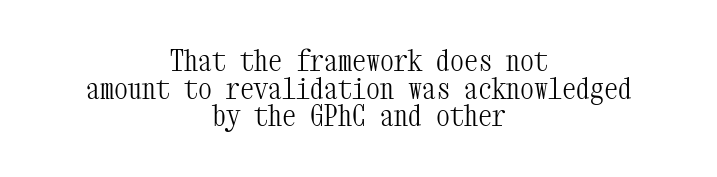
The image shows 28 px light, condensed serif type, upright, monospaced; set centered, tight line spacing (0.99x), normal letter spacing, not underlined; medium stroke contrast and a medium x-height.
